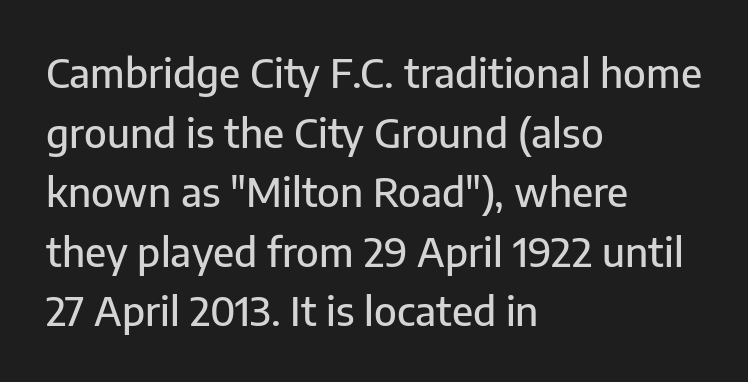
A sans-serif font was chosen for this passage. Does the copy run flush right? No — it runs flush left. Leading: standard. Do the letters lean? They stand straight. The foot of each line stays bare and open.
